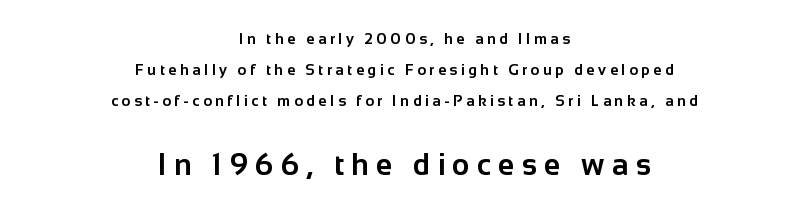
Q: Is the text bold? A: Yes.
Q: Is the text italic (slanted)? A: No, it is upright.
Q: Is the typeface a serif or a sans-serif typeface? A: Sans-serif.
Q: Is the text underlined? A: No.
Q: How is the paragraph aligned? A: Centered.
Q: Is the spacing between letters normal or unusually wide? A: Unusually wide.
Q: Is the spacing between lines tight, normal or loose? A: Loose.
Q: Which block of text is set in a larger size, the first (top) or the second (bottom)? A: The second (bottom) one.
Q: Width (condensed, normal, or wide)? A: Normal.
Q: Stroke contrast? A: Low.
Q: x-height? A: Medium.
Q: Monospaced? A: No.
